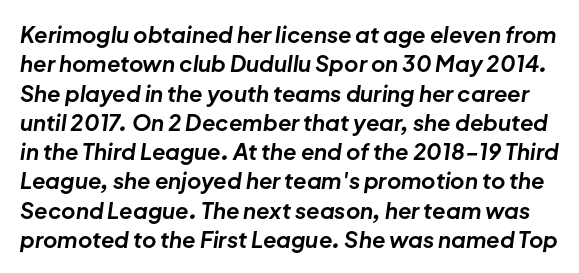
The text carries the slant typical of an italic or oblique font. I'd describe the lettering as bold — thick and assertive. Clear beneath every line of the passage. Honestly, the row spacing looks completely unremarkable. The passage shown has conventional tracking throughout.
